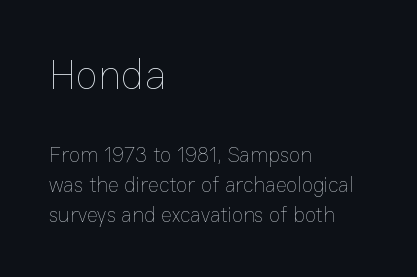
Is the lower block the larger one? No — the upper block carries the bigger type. Baseline-to-baseline distance is the conventional proportion of letter height. One-word summary of the alignment: left. Rendered with straight, roman letterforms. Is this a fixed-width face? No — the glyphs have proportional, varying widths.
